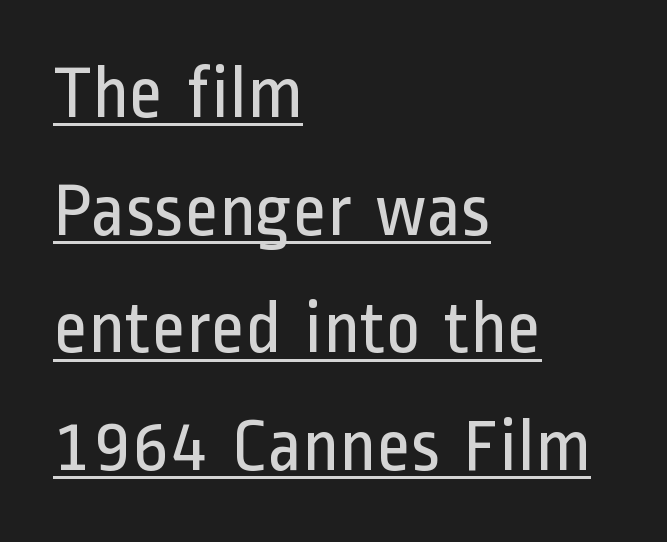
Q: Is the text bold? A: No.
Q: Is the text italic (slanted)? A: No, it is upright.
Q: Is the typeface a serif or a sans-serif typeface? A: Sans-serif.
Q: Is the text underlined? A: Yes.
Q: How is the paragraph aligned? A: Left-aligned.
Q: Is the spacing between letters normal or unusually wide? A: Normal.
Q: Is the spacing between lines tight, normal or loose? A: Normal.
Q: Width (condensed, normal, or wide)? A: Condensed.
Q: Stroke contrast? A: Low.
Q: x-height? A: Medium.
Q: Monospaced? A: No.
